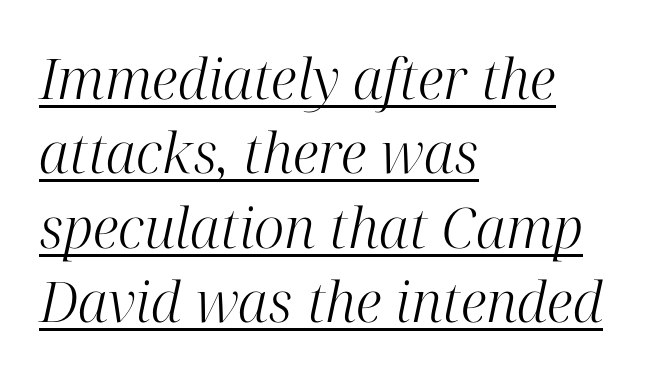
{"serif": "yes", "italic": "yes", "lean": "right", "slant_degrees": 12, "bold": "no", "weight": "light", "width": "normal", "stroke_contrast": "high", "x_height": "medium", "monospaced": "no", "underline": "yes", "align": "left", "line_spacing": "normal", "line_spacing_ratio": 1.33, "letter_spacing": "normal", "letter_spacing_em": 0.0, "glyph_px": 56}
